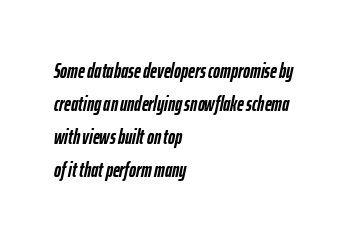
{"italic": "yes", "lean": "right", "slant_degrees": 12, "bold": "yes", "underline": "no", "align": "left", "line_spacing": "normal", "line_spacing_ratio": 1.57, "letter_spacing": "normal", "letter_spacing_em": 0.0, "glyph_px": 21}
